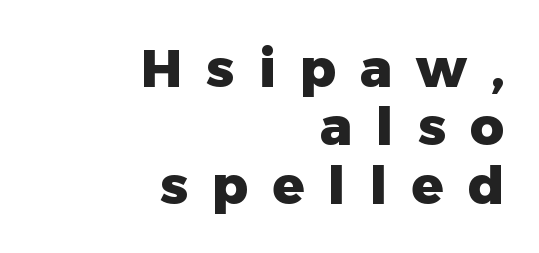
Unlike italic type, these characters show no tilt at all. The tracking reads as deliberately expanded to a designer's eye. Baseline-to-baseline distance is barely more than the letter height. Letters rest on an invisible, unmarked baseline. This sample uses a sans-serif face. Heavy, bold letterforms.
